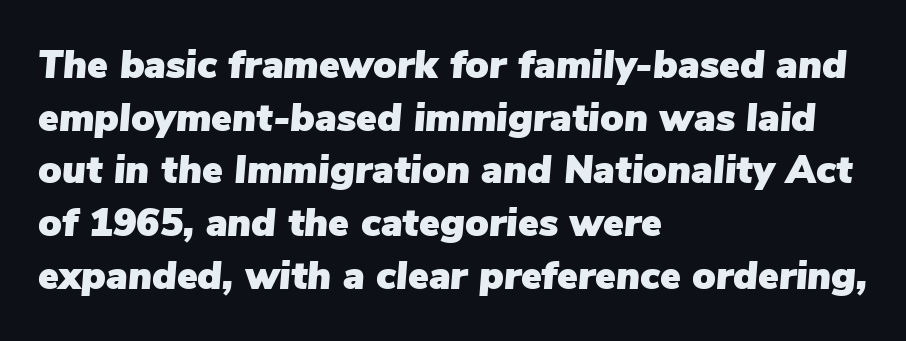
Q: Is the text italic (slanted)? A: Yes, it leans right by about 5 degrees.
Q: Is the text underlined? A: No.
Q: How is the paragraph aligned? A: Left-aligned.
Q: Is the spacing between letters normal or unusually wide? A: Normal.
Q: Is the spacing between lines tight, normal or loose? A: Normal.
Q: Width (condensed, normal, or wide)? A: Normal.
Q: Stroke contrast? A: Low.
Q: x-height? A: Medium.
Q: Monospaced? A: No.
